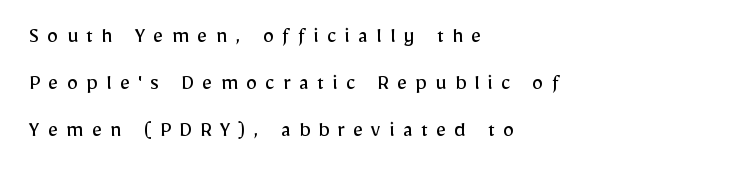
The image shows 23 px text type, upright; set left-aligned, loose line spacing (2.05x), unusually wide letter spacing (+0.35 em), not underlined.
